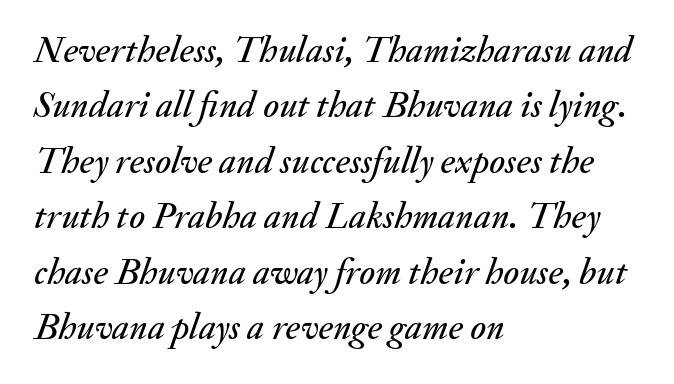
{"italic": "yes", "lean": "right", "slant_degrees": 20, "width": "normal", "stroke_contrast": "medium", "x_height": "small", "monospaced": "no", "underline": "no", "align": "left", "line_spacing": "normal", "line_spacing_ratio": 1.5, "letter_spacing": "normal", "letter_spacing_em": 0.0, "glyph_px": 37}
